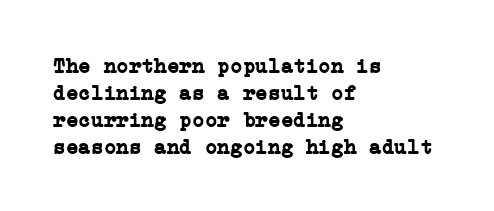
{"italic": "no", "bold": "yes", "underline": "no", "align": "left", "line_spacing": "normal", "line_spacing_ratio": 1.28, "letter_spacing": "normal", "letter_spacing_em": 0.0, "glyph_px": 21}
